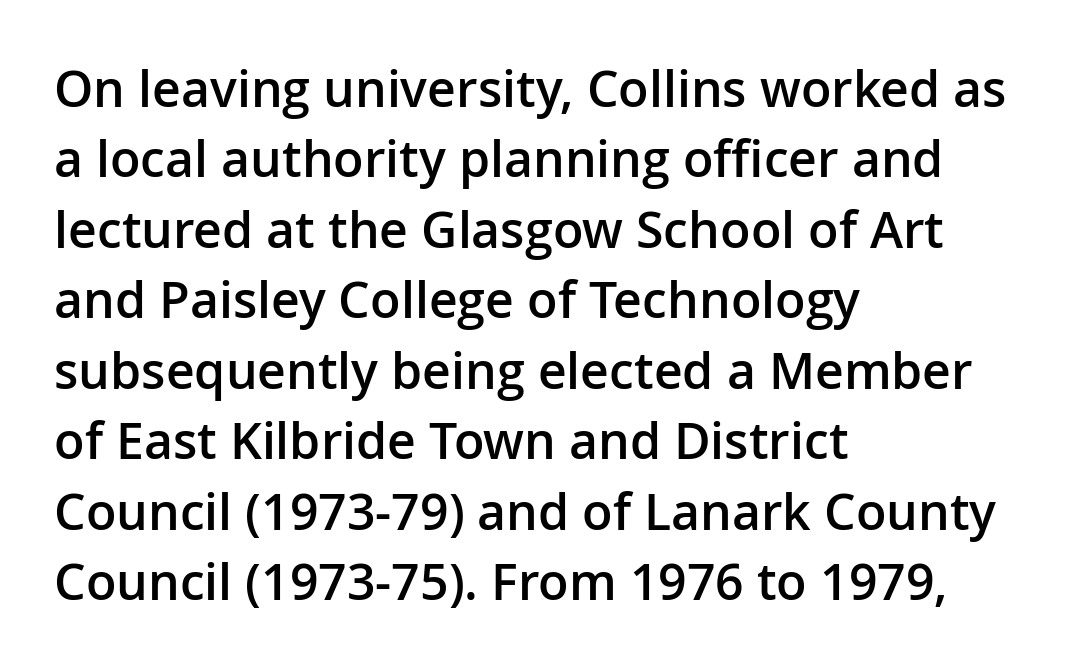
{"serif": "no", "italic": "no", "bold": "semi", "weight": "semibold", "width": "normal", "stroke_contrast": "low", "x_height": "medium", "monospaced": "no", "underline": "no", "align": "left", "line_spacing": "normal", "line_spacing_ratio": 1.41, "letter_spacing": "normal", "letter_spacing_em": 0.0, "glyph_px": 50}
